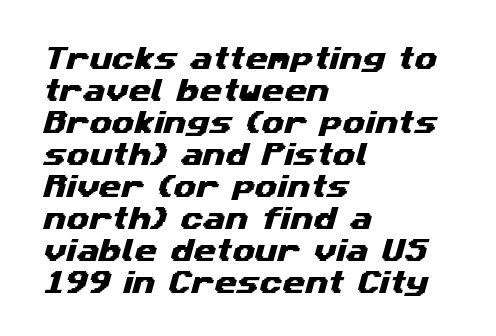
The rendering anchors every line to the left-hand side. Nothing unusual about the tracking: characters are spaced as the font intends. The string is rendered with underlining switched off.
